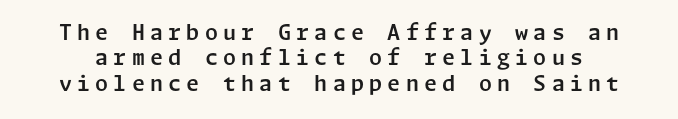
Q: Is the text italic (slanted)? A: No, it is upright.
Q: Is the text underlined? A: No.
Q: Is the spacing between letters normal or unusually wide? A: Unusually wide.
